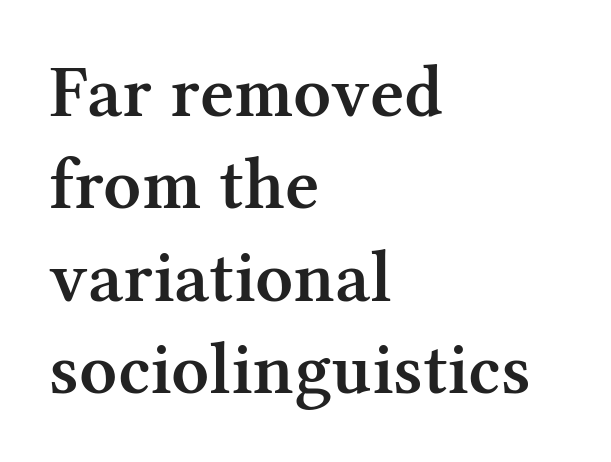
Character widths vary here, with narrow letters taking less room than wide ones. The letters carry serifs — small finishing strokes at the ends of their stems. Typographic density is moderately raised because the face is semibold. Posture: straight, roman, zero tilt.
